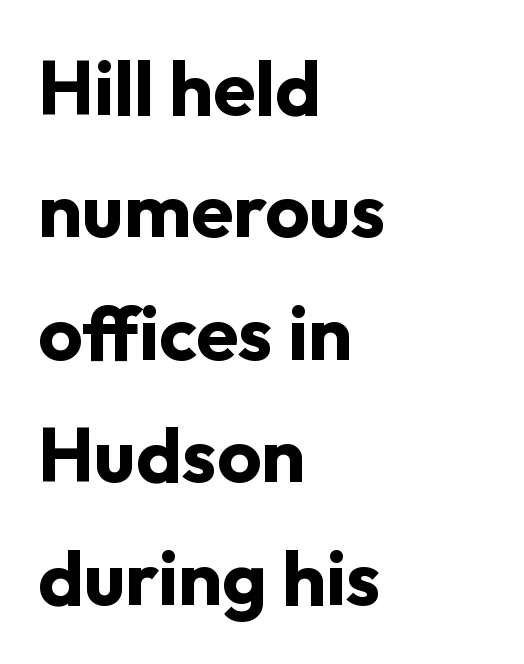
The image shows 77 px bold sans-serif type, upright; set left-aligned, normal line spacing (1.59x), normal letter spacing, not underlined; low stroke contrast and a medium x-height.
